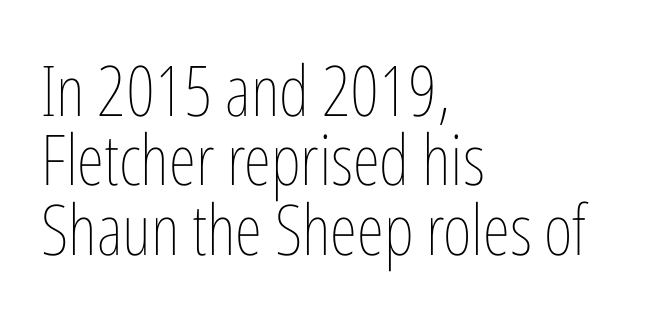
The image shows 70 px thin, condensed type, upright; set left-aligned, tight line spacing (0.99x), normal letter spacing, not underlined; low stroke contrast and a medium x-height.
